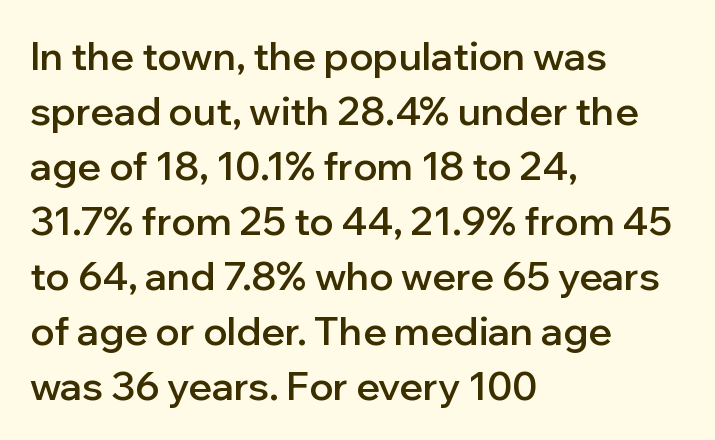
{"serif": "no", "italic": "no", "bold": "semi", "weight": "semibold", "width": "normal", "stroke_contrast": "low", "x_height": "medium", "monospaced": "no", "underline": "no", "align": "left", "line_spacing": "normal", "line_spacing_ratio": 1.41, "letter_spacing": "normal", "letter_spacing_em": 0.0, "glyph_px": 39}
